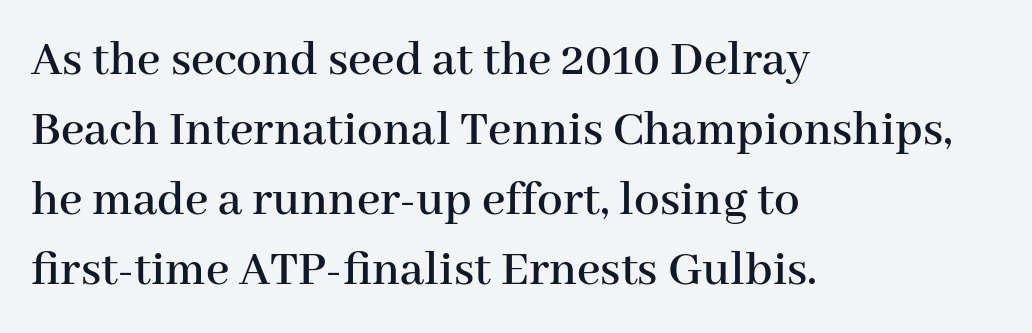
The type is set solid horizontally, with unmodified tracking. When letters stand straight like this, we call the style roman or upright. The designer went with a serif here, giving each stem small feet. The vertical gap from one line to the next is medium.
